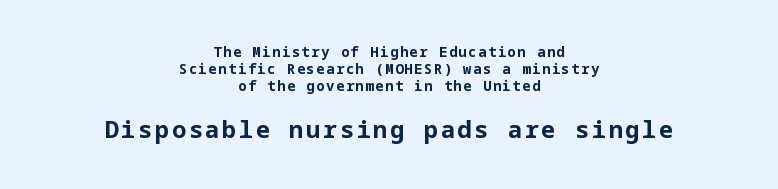
Q: Is the text bold? A: Yes.
Q: Is the text italic (slanted)? A: No, it is upright.
Q: Is the text underlined? A: No.
Q: How is the paragraph aligned? A: Centered.
Q: Which block of text is set in a larger size, the first (top) or the second (bottom)? A: The second (bottom) one.
